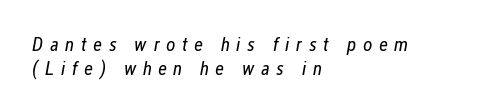
Anything drawn beneath the words? Only blank space. What stands out about the letter spacing? Its width — letters are far apart. Line starts are locked; line ends wander. Italic? Definitely — the glyphs are oblique. Caption: face not bold, strokes unweighted.
